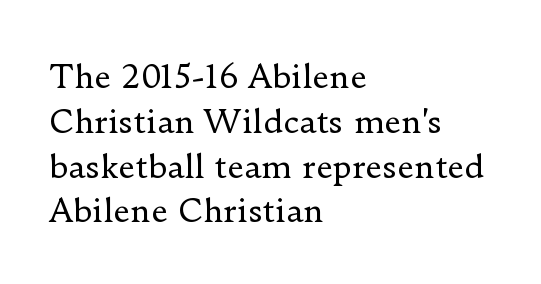
The image shows 32 px regular-weight serif type, upright; set left-aligned, normal line spacing (1.4x), normal letter spacing, not underlined; low stroke contrast and a small x-height.
